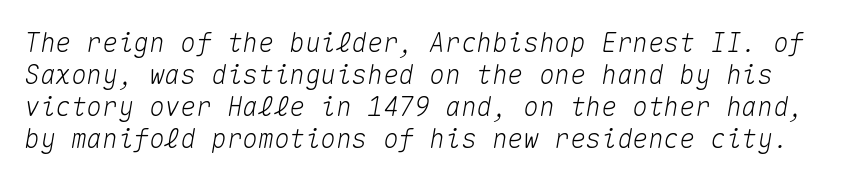
{"italic": "yes", "lean": "right", "slant_degrees": 10, "underline": "no", "line_spacing_ratio": 1.23, "letter_spacing": "normal", "letter_spacing_em": 0.0, "glyph_px": 26}
